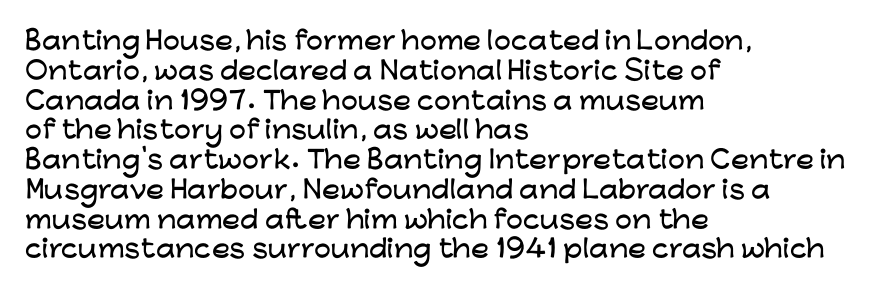
Q: Is the text italic (slanted)? A: No, it is upright.
Q: Is the text underlined? A: No.
Q: How is the paragraph aligned? A: Left-aligned.
Q: Is the spacing between letters normal or unusually wide? A: Normal.
